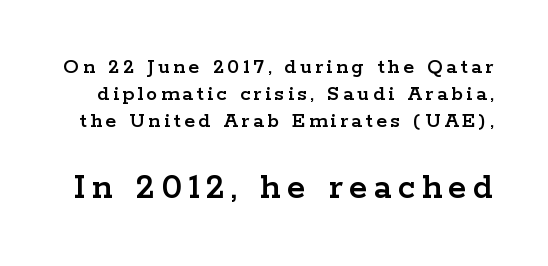
{"serif": "yes", "italic": "no", "width": "wide", "stroke_contrast": "low", "x_height": "medium", "monospaced": "no", "underline": "no", "line_spacing_ratio": 1.22, "larger_block": "second", "size_ratio": 1.73, "glyph_px": 38}
